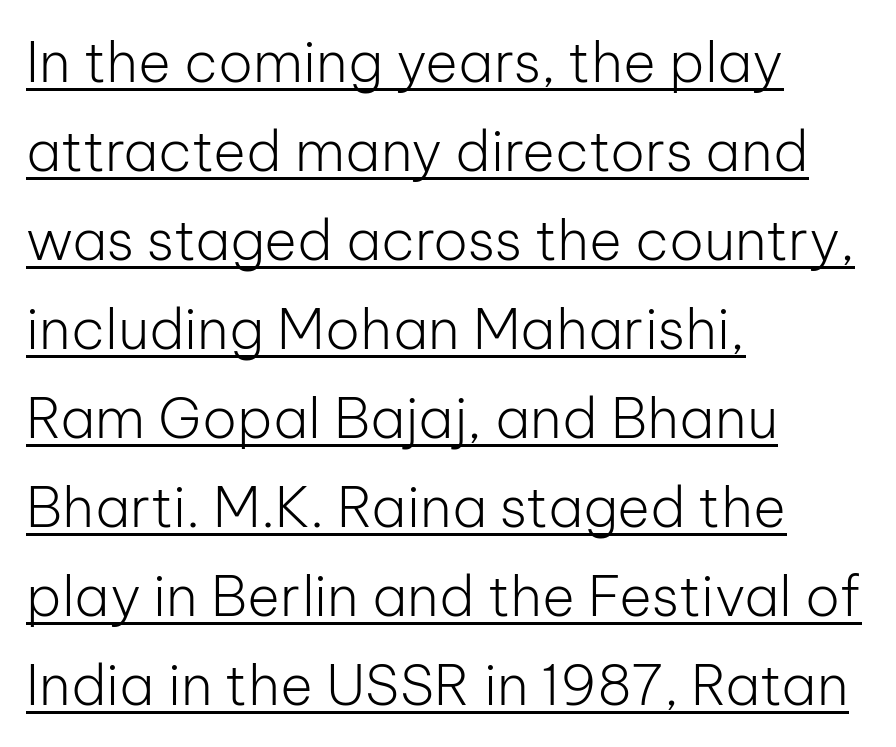
The image shows 56 px light sans-serif type, upright; set left-aligned, normal line spacing (1.59x), normal letter spacing, underlined; low stroke contrast and a medium x-height.
